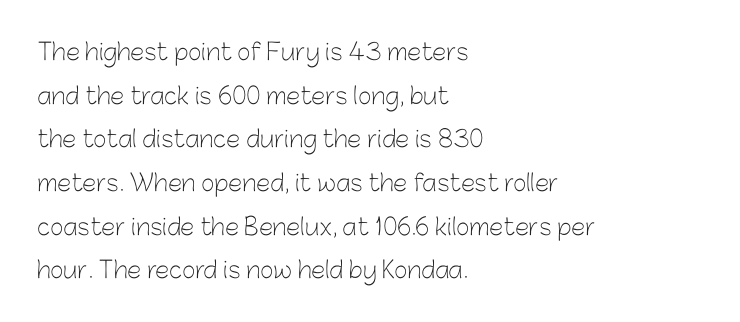
Q: Is the text bold? A: No.
Q: Is the text italic (slanted)? A: No, it is upright.
Q: Is the text underlined? A: No.
Q: How is the paragraph aligned? A: Left-aligned.
Q: Is the spacing between letters normal or unusually wide? A: Normal.
Q: Is the spacing between lines tight, normal or loose? A: Loose.
